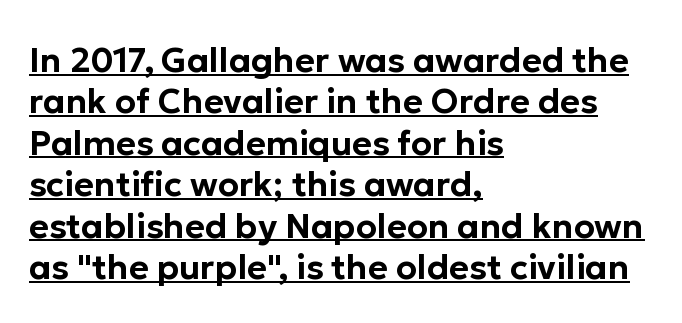
Proportional: the letters do not fall into vertical columns. This is the regular roman posture of the typeface. The line texture is even and compact thanks to regular tracking. Underline: present. Are there feet on the stems? There aren't — it's a sans. These lines stack with their left ends in a neat column.
